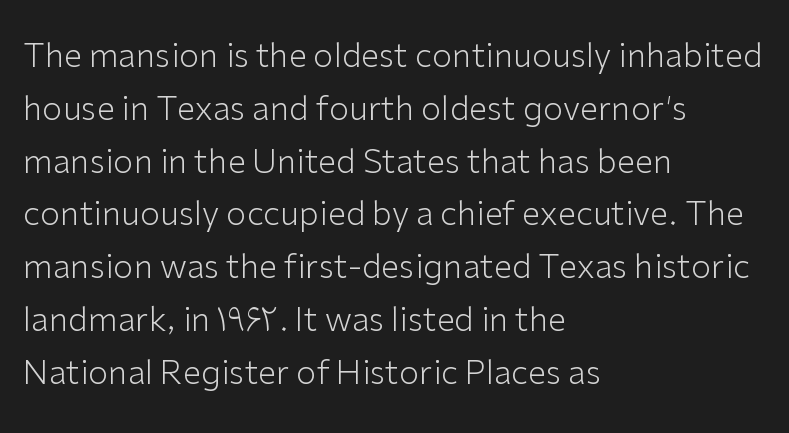
{"serif": "no", "italic": "no", "bold": "no", "weight": "light", "width": "normal", "stroke_contrast": "low", "x_height": "medium", "monospaced": "no", "underline": "no", "align": "left", "line_spacing": "normal", "line_spacing_ratio": 1.6, "letter_spacing": "normal", "letter_spacing_em": 0.0, "glyph_px": 33}
